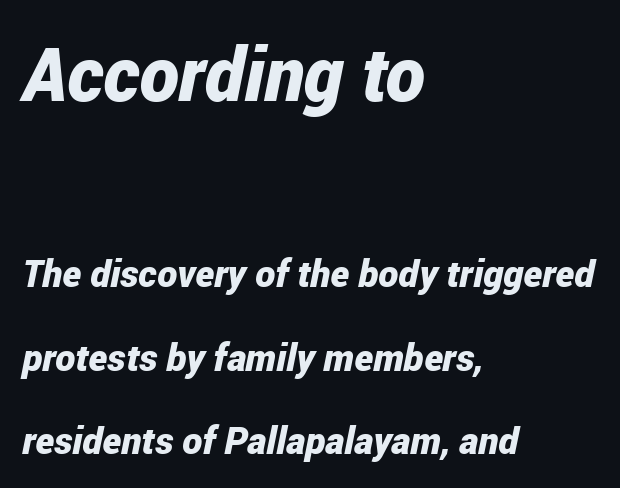
{"italic": "yes", "lean": "right", "slant_degrees": 12, "bold": "yes", "weight": "bold", "width": "condensed", "stroke_contrast": "low", "x_height": "medium", "monospaced": "no", "underline": "no", "align": "left", "line_spacing": "loose", "line_spacing_ratio": 2.2, "letter_spacing": "normal", "letter_spacing_em": 0.0, "larger_block": "first", "size_ratio": 1.97, "glyph_px": 75}
